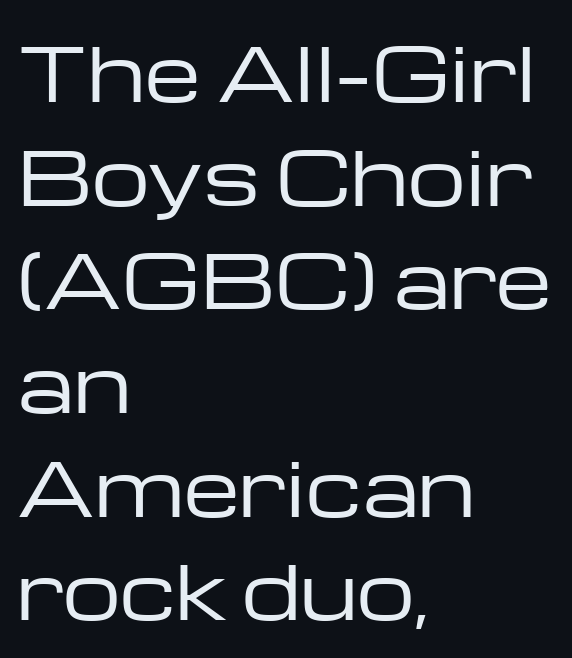
Q: Is the text bold? A: No.
Q: Is the text italic (slanted)? A: No, it is upright.
Q: Is the typeface a serif or a sans-serif typeface? A: Sans-serif.
Q: Is the text underlined? A: No.
Q: How is the paragraph aligned? A: Left-aligned.
Q: Is the spacing between letters normal or unusually wide? A: Normal.
Q: Is the spacing between lines tight, normal or loose? A: Normal.
Q: Width (condensed, normal, or wide)? A: Wide.
Q: Stroke contrast? A: Low.
Q: x-height? A: Medium.
Q: Monospaced? A: No.
